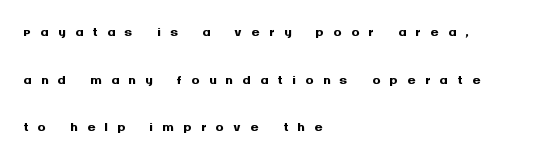
Q: Is the text bold? A: Yes.
Q: Is the text italic (slanted)? A: No, it is upright.
Q: Is the text underlined? A: No.
Q: How is the paragraph aligned? A: Left-aligned.
Q: Is the spacing between letters normal or unusually wide? A: Unusually wide.
Q: Is the spacing between lines tight, normal or loose? A: Loose.
